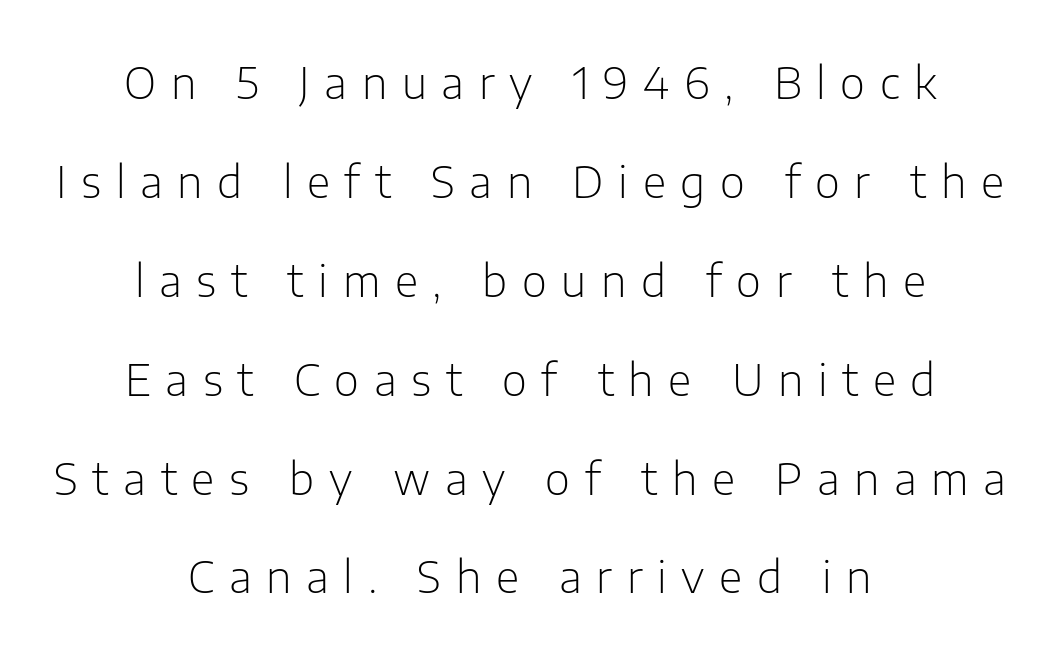
Q: Is the text bold? A: No.
Q: Is the text italic (slanted)? A: No, it is upright.
Q: Is the typeface a serif or a sans-serif typeface? A: Sans-serif.
Q: Is the text underlined? A: No.
Q: How is the paragraph aligned? A: Centered.
Q: Is the spacing between letters normal or unusually wide? A: Unusually wide.
Q: Is the spacing between lines tight, normal or loose? A: Loose.
Q: Width (condensed, normal, or wide)? A: Normal.
Q: Stroke contrast? A: Low.
Q: x-height? A: Medium.
Q: Monospaced? A: No.
